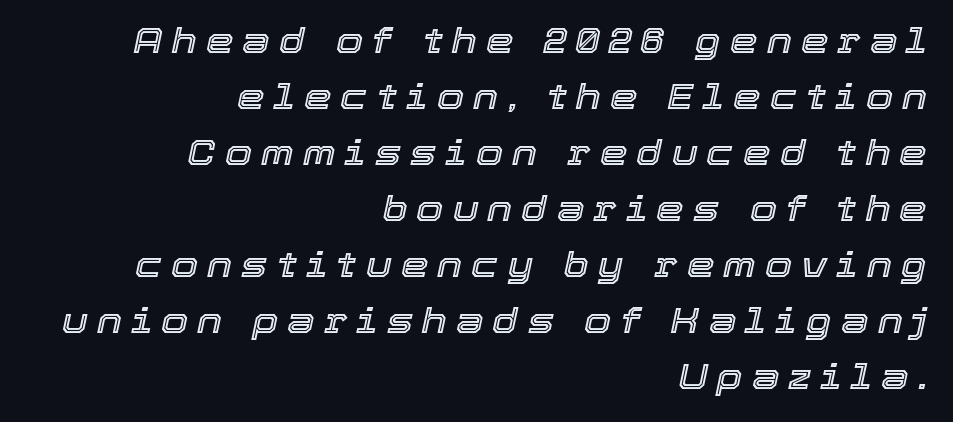
{"italic": "yes", "lean": "right", "slant_degrees": 12, "width": "normal", "x_height": "medium", "monospaced": "no", "underline": "no", "align": "right", "line_spacing": "normal", "line_spacing_ratio": 1.6, "letter_spacing": "wide", "letter_spacing_em": 0.26, "glyph_px": 35}
